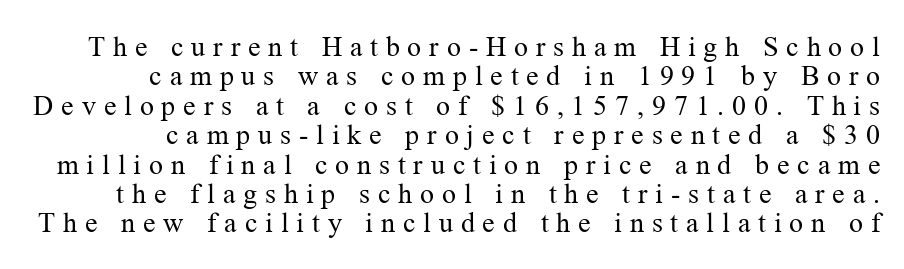
The image shows 28 px regular-weight serif type, upright; set tight line spacing (1.05x), unusually wide letter spacing (+0.28 em), not underlined; medium stroke contrast and a medium x-height.
